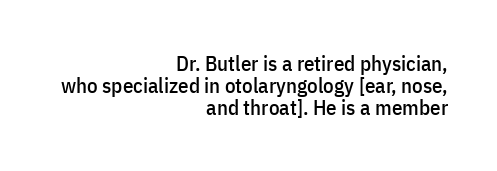
Characters remain perfectly vertical along every line. Quick note: underline off. Teacher's note: observe the even right margin — that is flush-right alignment. Line spacing here is tight. No extra tracking has been applied to these lines.
